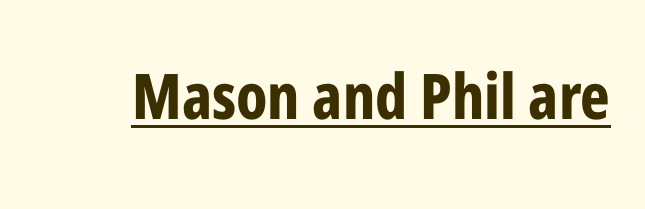
{"serif": "no", "italic": "no", "bold": "yes", "weight": "bold", "width": "condensed", "stroke_contrast": "low", "x_height": "medium", "monospaced": "no", "underline": "yes", "letter_spacing": "normal", "letter_spacing_em": 0.0, "glyph_px": 63}
